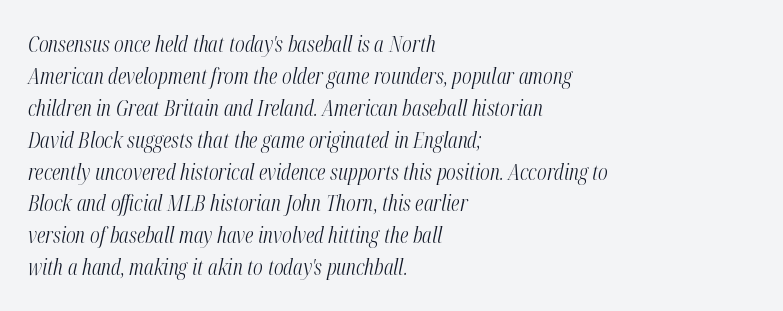
No extra ink here — the face is not bold. Nobody touched the tracking dial on this one. A normal amount of white space separates one row of letters from the next. The paragraph shown leans on its left margin. Lines of text with bare space underneath. In terms of posture, this sample is oblique.
